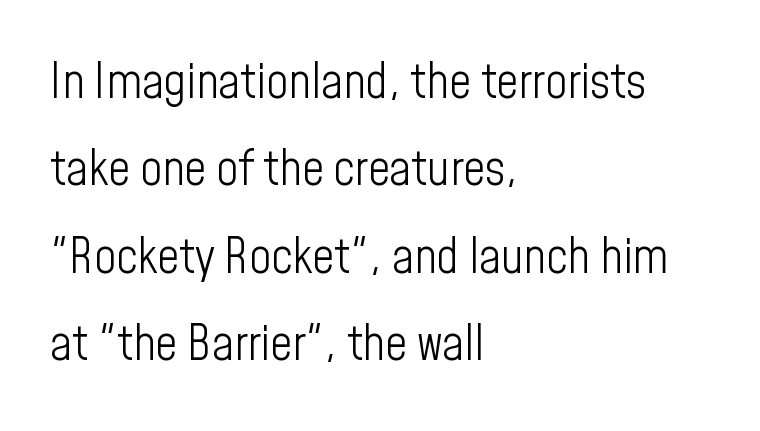
{"serif": "no", "italic": "no", "bold": "no", "weight": "light", "width": "condensed", "stroke_contrast": "low", "x_height": "medium", "monospaced": "no", "underline": "no", "align": "left", "line_spacing_ratio": 1.82, "letter_spacing": "normal", "letter_spacing_em": 0.0, "glyph_px": 48}
